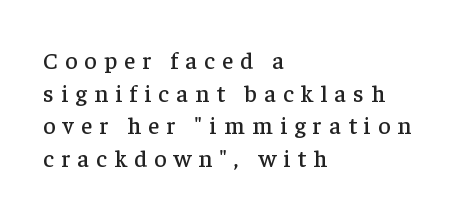
{"italic": "no", "underline": "no", "align": "left", "line_spacing": "normal", "line_spacing_ratio": 1.36, "letter_spacing": "wide", "letter_spacing_em": 0.3, "glyph_px": 24}
